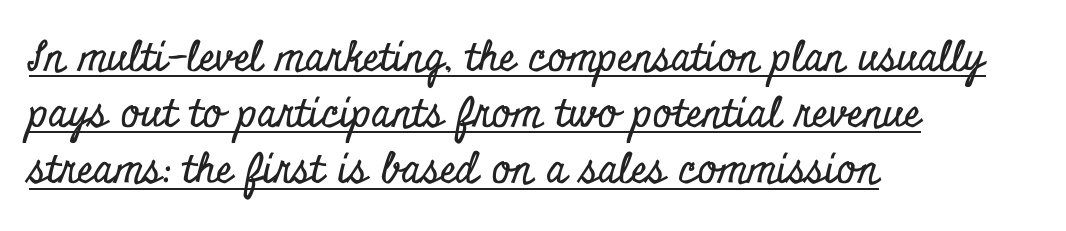
Q: Is the text italic (slanted)? A: Yes.
Q: Is the typeface a serif or a sans-serif typeface? A: Serif.
Q: Is the text underlined? A: Yes.
Q: How is the paragraph aligned? A: Left-aligned.
Q: Is the spacing between letters normal or unusually wide? A: Normal.
Q: Is the spacing between lines tight, normal or loose? A: Normal.
Q: Width (condensed, normal, or wide)? A: Condensed.
Q: Stroke contrast? A: Low.
Q: x-height? A: Small.
Q: Monospaced? A: No.
